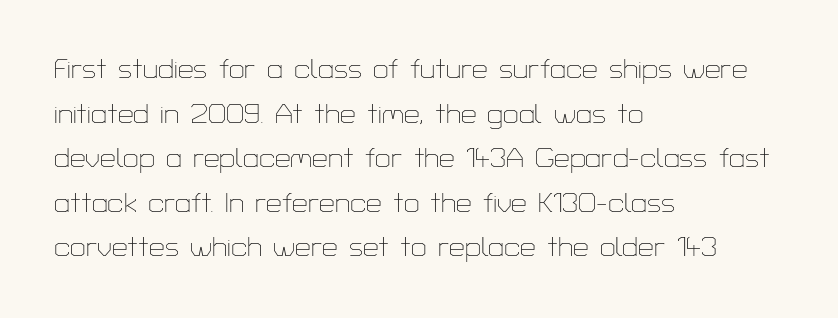
The image shows 28 px thin sans-serif type, upright; set left-aligned, normal line spacing (1.59x), normal letter spacing, not underlined; low stroke contrast and a medium x-height.
